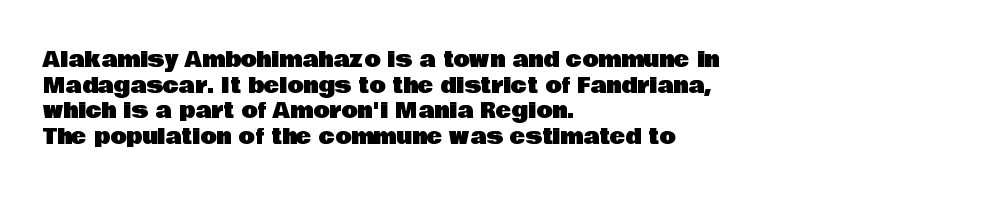
{"italic": "no", "underline": "no", "align": "left", "line_spacing_ratio": 1.22, "letter_spacing": "normal", "letter_spacing_em": 0.0, "glyph_px": 21}
